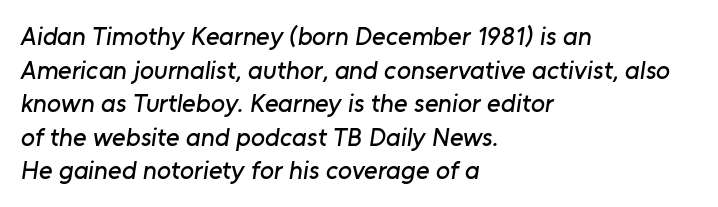
Q: Is the text underlined? A: No.
Q: How is the paragraph aligned? A: Left-aligned.
Q: Is the spacing between letters normal or unusually wide? A: Normal.
Q: Is the spacing between lines tight, normal or loose? A: Normal.
